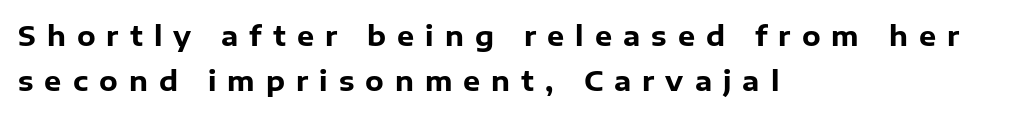
{"italic": "no", "bold": "yes", "underline": "no", "align": "left", "line_spacing": "normal", "line_spacing_ratio": 1.66, "letter_spacing": "wide", "letter_spacing_em": 0.41, "glyph_px": 27}
